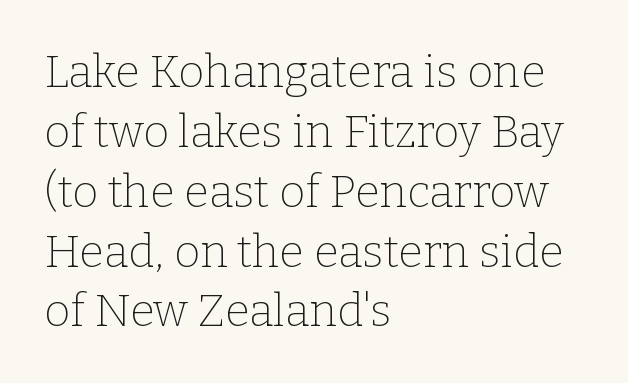
Underlining? Definitely not there. Note the varied advance widths — an 'i' is clearly narrower than an 'm'. Words appear dense and cohesive because spacing is normal. Regular leading.
